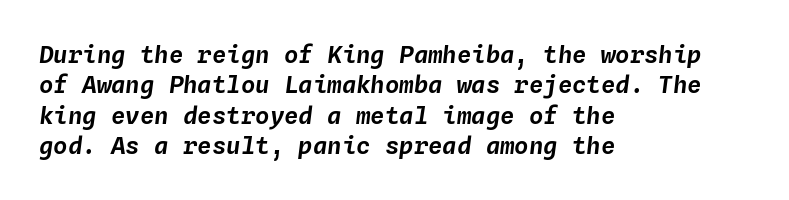
Q: Is the text italic (slanted)? A: Yes, it leans right by about 4 degrees.
Q: Is the text underlined? A: No.
Q: How is the paragraph aligned? A: Left-aligned.
Q: Is the spacing between letters normal or unusually wide? A: Normal.
Q: Is the spacing between lines tight, normal or loose? A: Normal.
